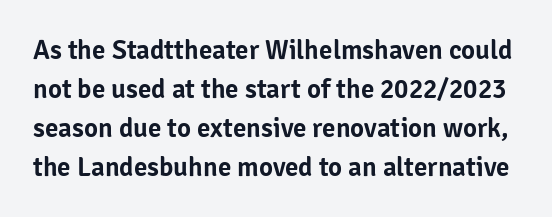
Q: Is the text italic (slanted)? A: No, it is upright.
Q: Is the text underlined? A: No.
Q: Is the spacing between letters normal or unusually wide? A: Normal.
Q: Is the spacing between lines tight, normal or loose? A: Normal.
